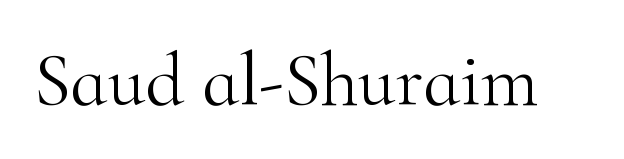
The letters advance in unequal steps, a hallmark of proportional type. No word sits above an underline. The characters display serif detailing at their extremities. The strokes are not fattened; the text isn't bold.
